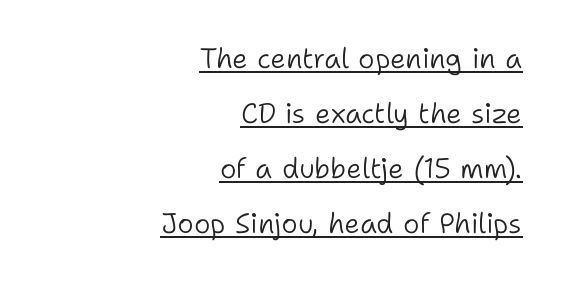
{"serif": "no", "italic": "no", "bold": "no", "weight": "light", "width": "normal", "stroke_contrast": "low", "x_height": "medium", "monospaced": "no", "underline": "yes", "align": "right", "line_spacing": "loose", "line_spacing_ratio": 1.97, "letter_spacing": "normal", "letter_spacing_em": 0.0, "glyph_px": 28}
